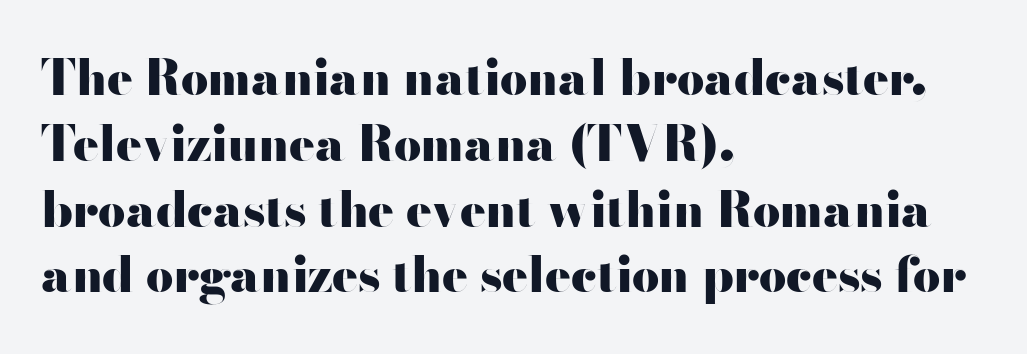
{"serif": "no", "italic": "no", "bold": "yes", "weight": "heavy", "width": "wide", "stroke_contrast": "high", "x_height": "small", "monospaced": "no", "underline": "no", "align": "left", "line_spacing": "normal", "line_spacing_ratio": 1.37, "letter_spacing": "normal", "letter_spacing_em": 0.0, "glyph_px": 48}
